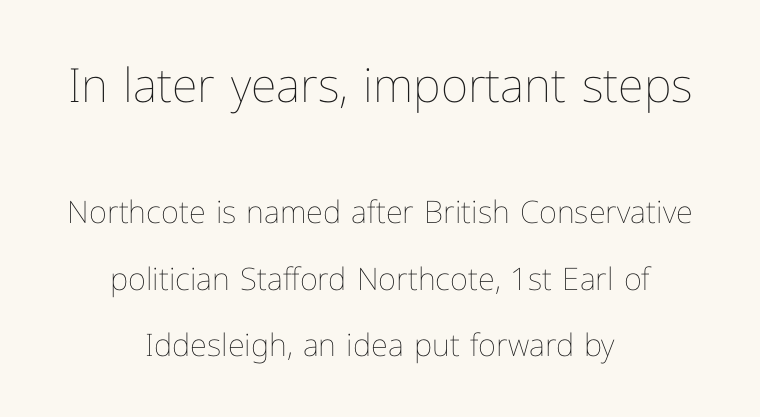
The image shows 47 px thin type, upright; set centered, loose line spacing (2.14x), normal letter spacing, not underlined; the first (top) block is 1.52x larger; low stroke contrast and a medium x-height.
